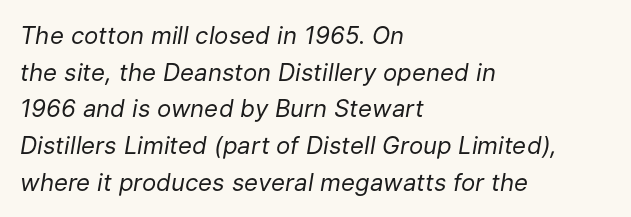
Q: Is the text bold? A: No.
Q: Is the text italic (slanted)? A: Yes, it leans right by about 9 degrees.
Q: Is the text underlined? A: No.
Q: How is the paragraph aligned? A: Left-aligned.
Q: Is the spacing between letters normal or unusually wide? A: Normal.
Q: Is the spacing between lines tight, normal or loose? A: Normal.
